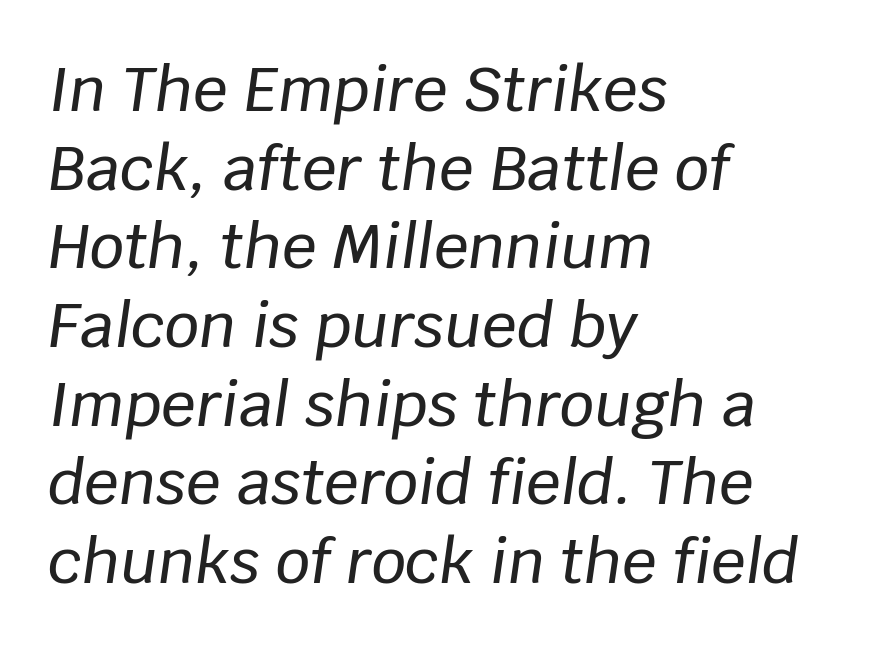
The rendering uses natural spacing where letterforms have individual widths. Casual observation: everything's shoved over to the left. No extra tracking has been applied to these lines. Compared with ordinary roman type, these characters are visibly tilted. Beneath every word, the page is bare.
